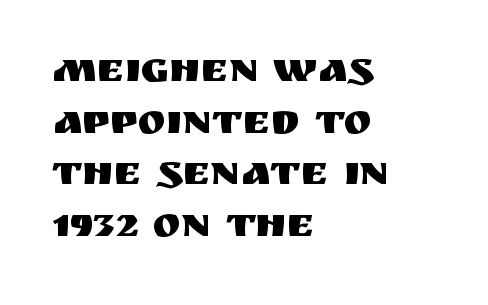
{"serif": "no", "italic": "no", "width": "normal", "stroke_contrast": "medium", "x_height": "large", "monospaced": "no", "underline": "no", "align": "left", "line_spacing_ratio": 1.23, "letter_spacing": "normal", "letter_spacing_em": 0.0, "glyph_px": 42}
